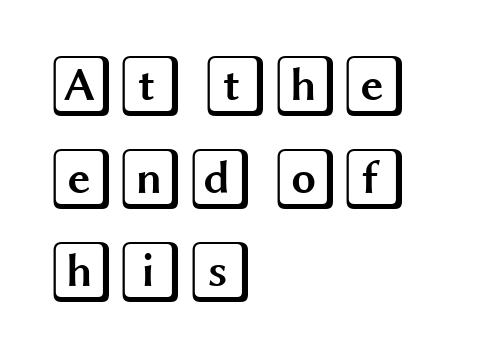
{"italic": "no", "width": "wide", "x_height": "large", "underline": "no", "align": "left", "line_spacing": "normal", "line_spacing_ratio": 1.48, "letter_spacing": "normal", "letter_spacing_em": 0.0, "glyph_px": 63}
